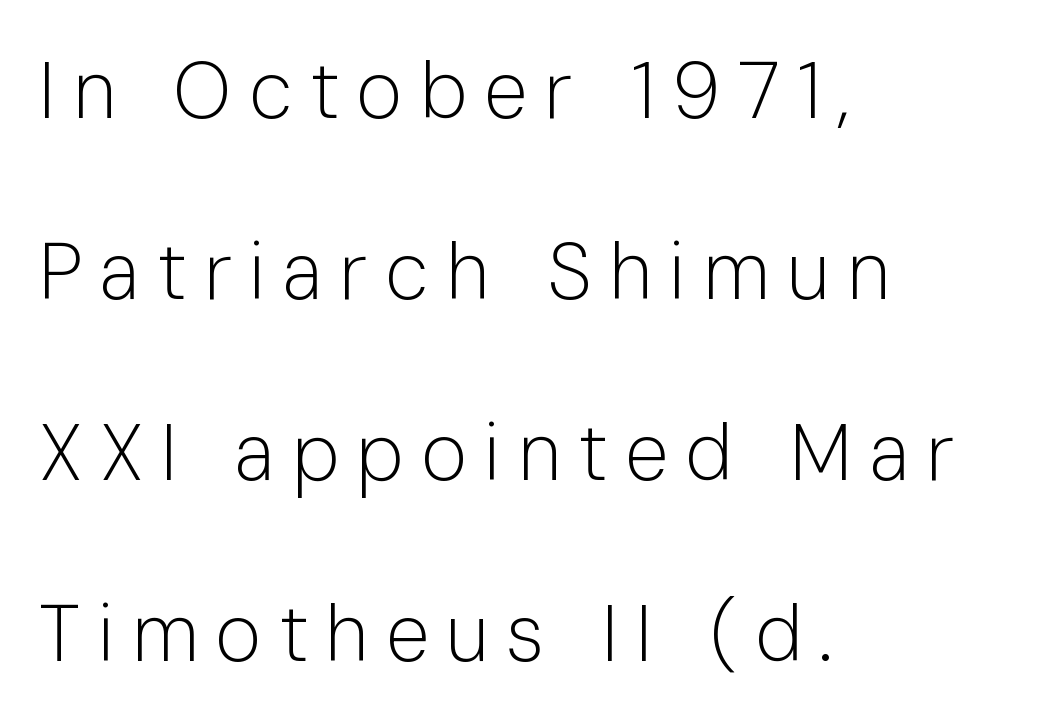
Q: Is the text bold? A: No.
Q: Is the text italic (slanted)? A: No, it is upright.
Q: Is the typeface a serif or a sans-serif typeface? A: Sans-serif.
Q: Is the text underlined? A: No.
Q: How is the paragraph aligned? A: Left-aligned.
Q: Is the spacing between letters normal or unusually wide? A: Unusually wide.
Q: Is the spacing between lines tight, normal or loose? A: Loose.
Q: Width (condensed, normal, or wide)? A: Normal.
Q: Stroke contrast? A: Low.
Q: x-height? A: Medium.
Q: Monospaced? A: No.
